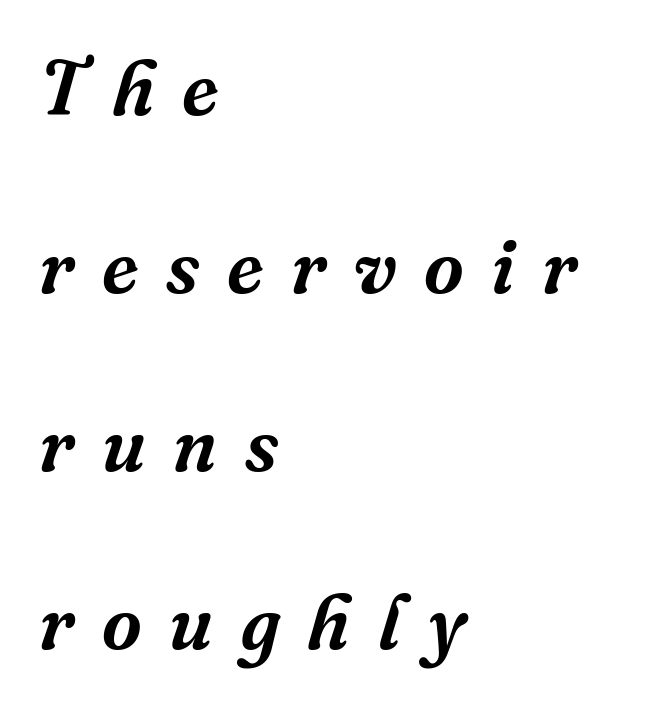
Q: Is the text italic (slanted)? A: Yes, it leans right by about 16 degrees.
Q: Is the typeface a serif or a sans-serif typeface? A: Serif.
Q: Is the text underlined? A: No.
Q: How is the paragraph aligned? A: Left-aligned.
Q: Is the spacing between letters normal or unusually wide? A: Unusually wide.
Q: Is the spacing between lines tight, normal or loose? A: Loose.
Q: Width (condensed, normal, or wide)? A: Normal.
Q: Stroke contrast? A: Medium.
Q: x-height? A: Medium.
Q: Monospaced? A: No.
